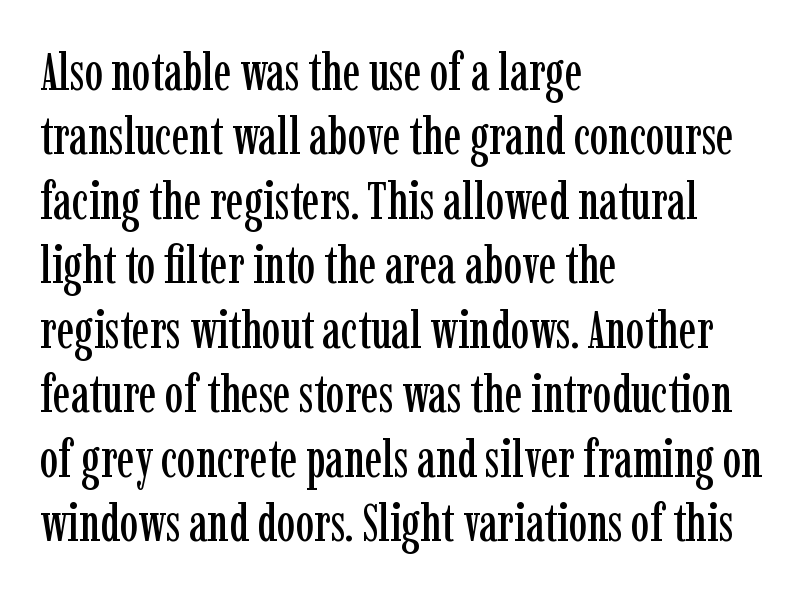
Q: Is the text italic (slanted)? A: No, it is upright.
Q: Is the typeface a serif or a sans-serif typeface? A: Serif.
Q: Is the text underlined? A: No.
Q: How is the paragraph aligned? A: Left-aligned.
Q: Is the spacing between letters normal or unusually wide? A: Normal.
Q: Width (condensed, normal, or wide)? A: Condensed.
Q: Stroke contrast? A: Low.
Q: x-height? A: Medium.
Q: Monospaced? A: No.
